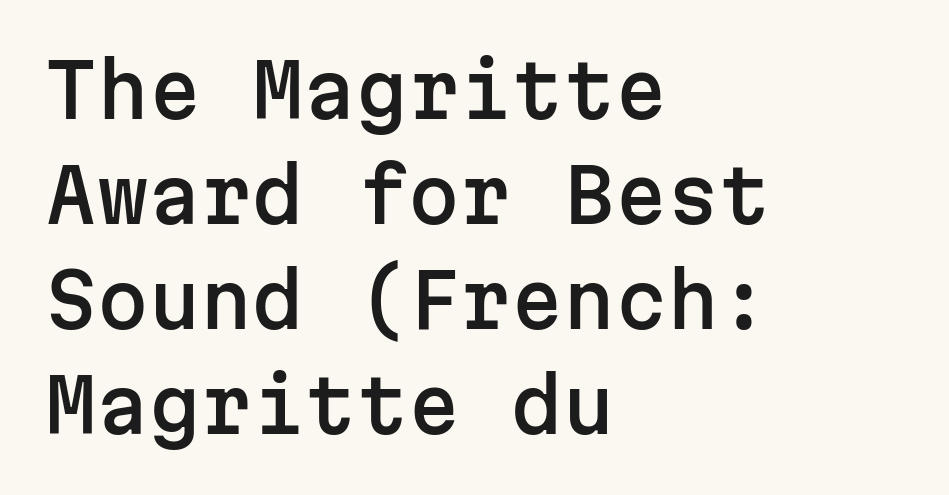
{"serif": "no", "italic": "no", "width": "normal", "stroke_contrast": "low", "x_height": "medium", "monospaced": "yes", "underline": "no", "align": "left", "line_spacing": "normal", "line_spacing_ratio": 1.42, "letter_spacing": "normal", "letter_spacing_em": 0.0, "glyph_px": 74}
